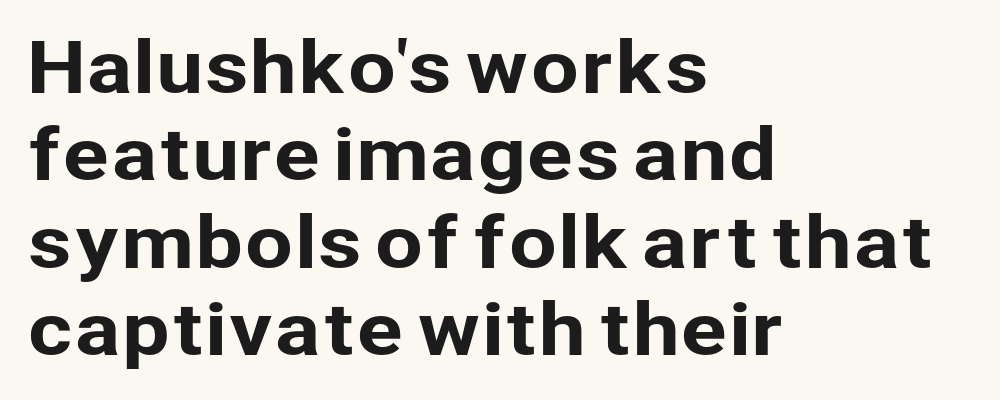
Q: Is the text italic (slanted)? A: No, it is upright.
Q: Is the typeface a serif or a sans-serif typeface? A: Sans-serif.
Q: Is the text underlined? A: No.
Q: How is the paragraph aligned? A: Left-aligned.
Q: Is the spacing between letters normal or unusually wide? A: Normal.
Q: Is the spacing between lines tight, normal or loose? A: Normal.
Q: Width (condensed, normal, or wide)? A: Normal.
Q: Stroke contrast? A: Low.
Q: x-height? A: Medium.
Q: Monospaced? A: No.
